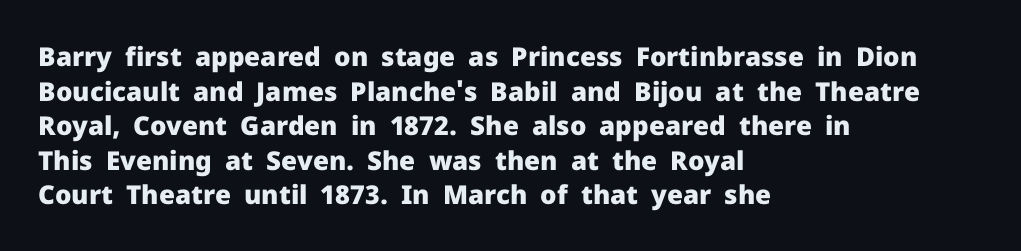
Do the letters lean? They stand straight. Standard letterfit; no display-style spreading of the glyphs. The strip under each line holds only bare page. The rendering anchors every line to the left-hand side. The glyphs have the mass of a bold cut. Quick note: interline space is typical.
